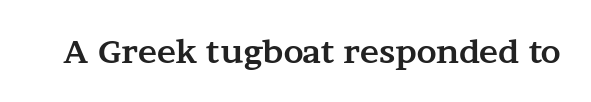
{"serif": "yes", "italic": "no", "bold": "yes", "weight": "bold", "width": "wide", "stroke_contrast": "medium", "x_height": "medium", "monospaced": "no", "underline": "no", "letter_spacing": "normal", "letter_spacing_em": 0.0, "glyph_px": 32}
